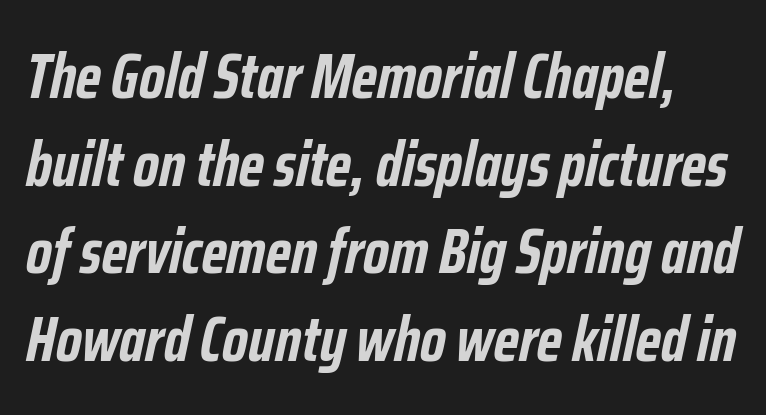
The image shows 63 px semibold, condensed type, italic (leaning right); set normal line spacing (1.39x), normal letter spacing, not underlined; low stroke contrast and a medium x-height.
